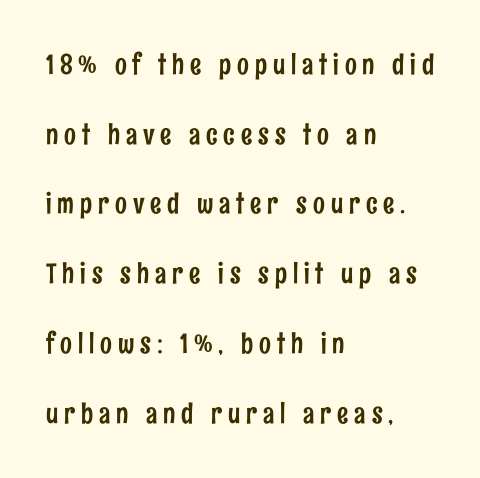
Q: Is the text italic (slanted)? A: No, it is upright.
Q: Is the typeface a serif or a sans-serif typeface? A: Sans-serif.
Q: Is the text underlined? A: No.
Q: How is the paragraph aligned? A: Left-aligned.
Q: Is the spacing between letters normal or unusually wide? A: Unusually wide.
Q: Is the spacing between lines tight, normal or loose? A: Loose.
Q: Width (condensed, normal, or wide)? A: Condensed.
Q: Stroke contrast? A: Low.
Q: x-height? A: Medium.
Q: Monospaced? A: No.
